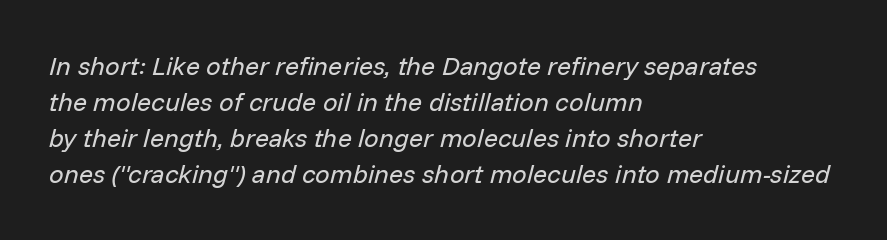
{"italic": "yes", "lean": "right", "slant_degrees": 14, "bold": "no", "underline": "no", "align": "left", "line_spacing": "normal", "line_spacing_ratio": 1.39, "letter_spacing": "normal", "letter_spacing_em": 0.0, "glyph_px": 26}
